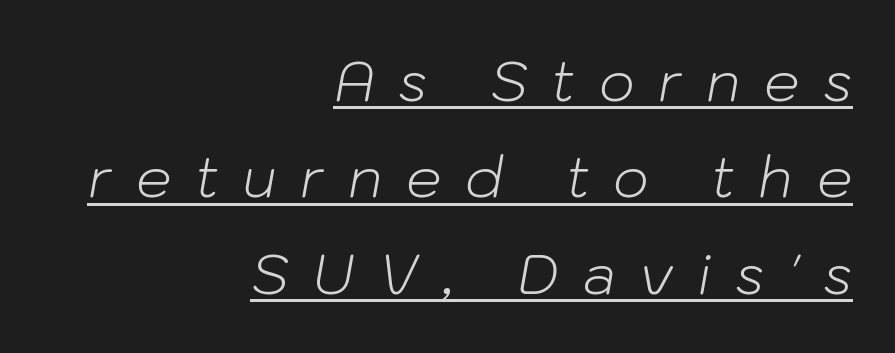
Q: Is the text bold? A: No.
Q: Is the text italic (slanted)? A: Yes, it leans right by about 10 degrees.
Q: Is the text underlined? A: Yes.
Q: How is the paragraph aligned? A: Right-aligned.
Q: Is the spacing between letters normal or unusually wide? A: Unusually wide.
Q: Width (condensed, normal, or wide)? A: Normal.
Q: Stroke contrast? A: Low.
Q: x-height? A: Medium.
Q: Monospaced? A: No.
